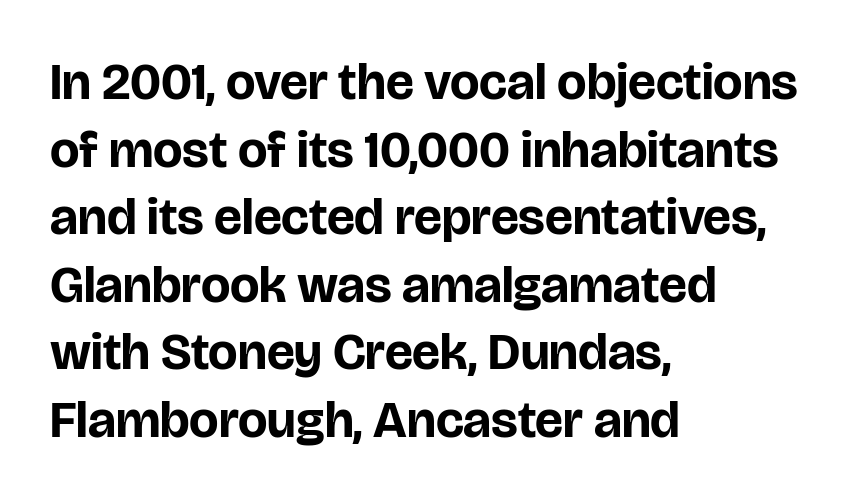
The image shows 52 px bold sans-serif type, upright; set left-aligned, normal line spacing (1.3x), normal letter spacing, not underlined; low stroke contrast and a large x-height.
